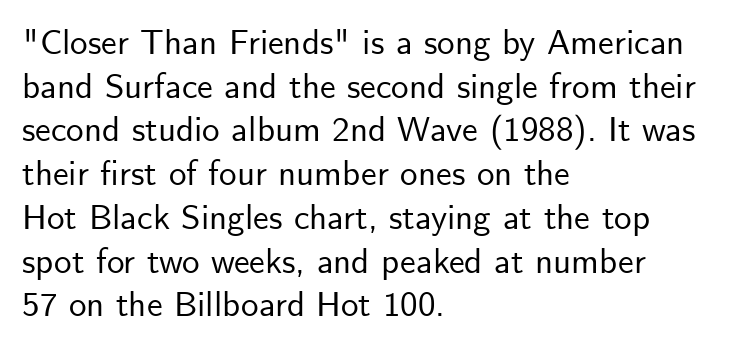
Q: Is the text italic (slanted)? A: No, it is upright.
Q: Is the typeface a serif or a sans-serif typeface? A: Sans-serif.
Q: Is the text underlined? A: No.
Q: How is the paragraph aligned? A: Left-aligned.
Q: Is the spacing between letters normal or unusually wide? A: Normal.
Q: Is the spacing between lines tight, normal or loose? A: Normal.
Q: Width (condensed, normal, or wide)? A: Normal.
Q: Stroke contrast? A: Low.
Q: x-height? A: Small.
Q: Monospaced? A: No.
